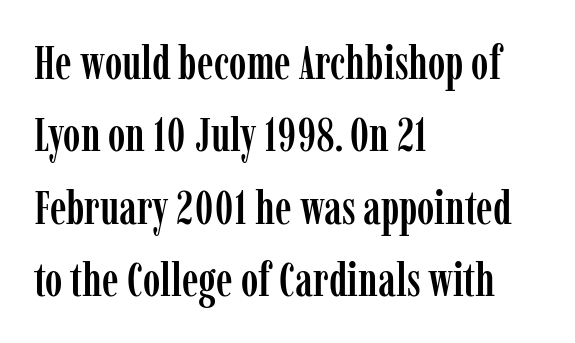
The image shows 47 px condensed serif type, upright; set left-aligned, normal line spacing (1.54x), normal letter spacing, not underlined; low stroke contrast and a medium x-height.
